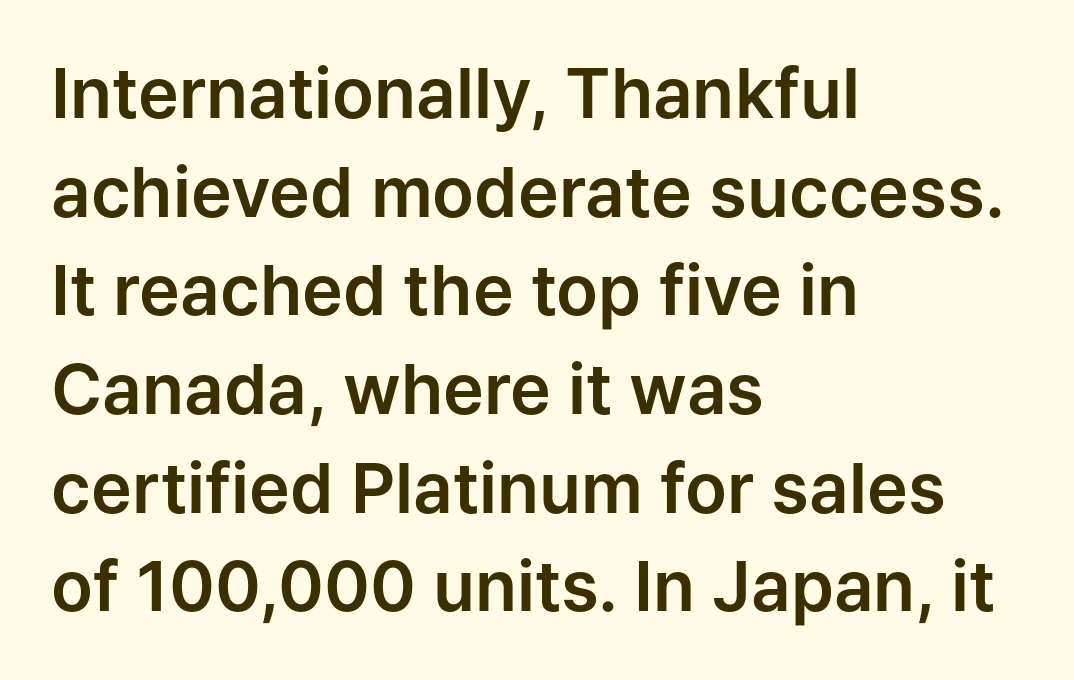
The typography opts for an upright posture over an oblique one. Line beginnings align vertically; line endings do not. Is this a fixed-width face? No — the glyphs have proportional, varying widths. Summary of vertical rhythm: regular, with standard interline spacing. Observe the ordinary spacing: letters are neighbours, not strangers.
